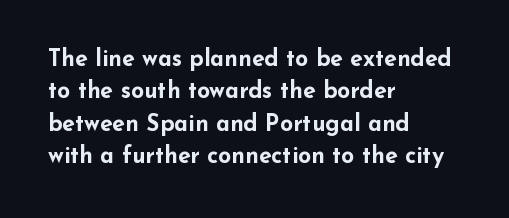
The space directly below the letters is spotless. A dark, heavy texture on the line: the type is bold. Every row of glyphs begins at an identical x-position on the left. Posture: vertical.
